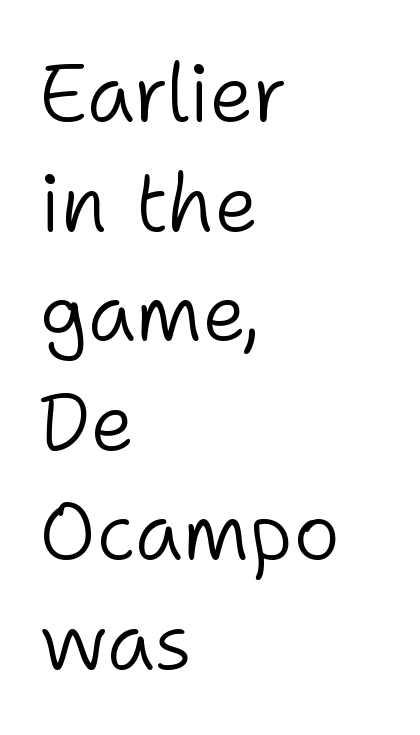
{"serif": "no", "italic": "no", "bold": "no", "weight": "light", "width": "normal", "stroke_contrast": "low", "x_height": "medium", "monospaced": "no", "underline": "no", "align": "left", "line_spacing": "normal", "line_spacing_ratio": 1.37, "letter_spacing": "normal", "letter_spacing_em": 0.0, "glyph_px": 80}
